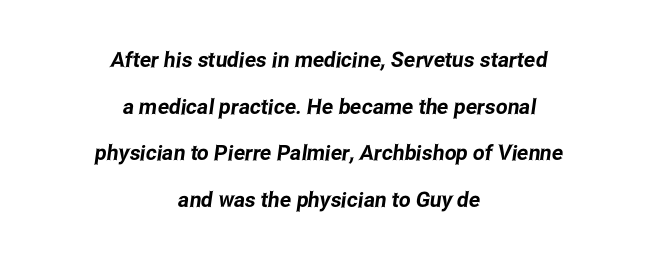
Descender tails drop into unmarked territory. Nothing unusual about the tracking: characters are spaced as the font intends. Typeset on center — no edge is straight. How would I describe the line gaps? Wide and relaxed.
